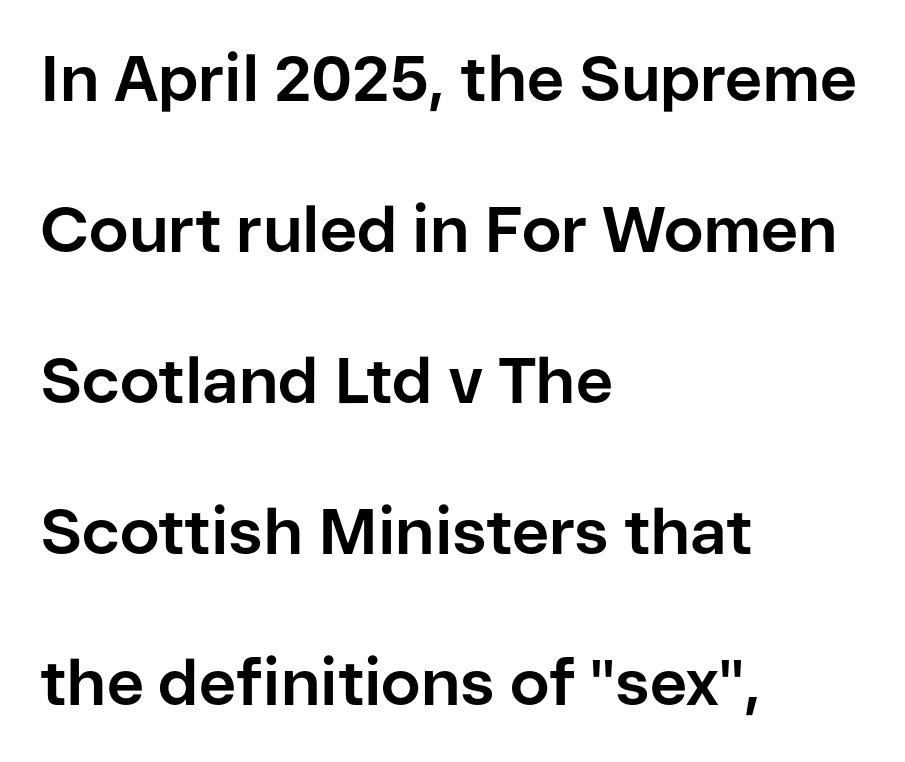
{"serif": "no", "italic": "no", "bold": "yes", "weight": "bold", "width": "normal", "stroke_contrast": "low", "x_height": "medium", "monospaced": "no", "underline": "no", "align": "left", "line_spacing": "loose", "line_spacing_ratio": 2.36, "letter_spacing": "normal", "letter_spacing_em": 0.0, "glyph_px": 64}
